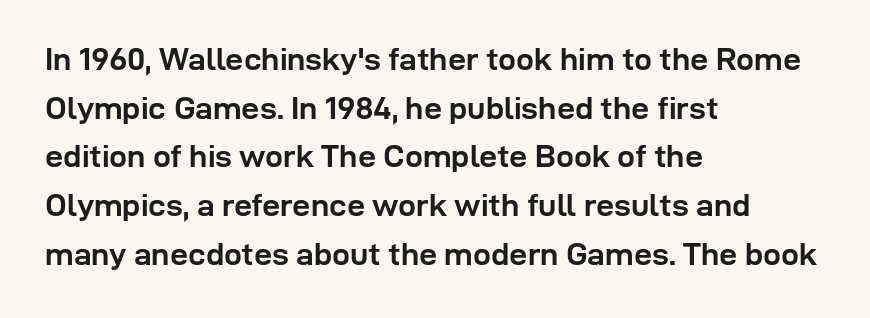
Q: Is the text bold? A: Yes.
Q: Is the text italic (slanted)? A: No, it is upright.
Q: Is the typeface a serif or a sans-serif typeface? A: Sans-serif.
Q: Is the text underlined? A: No.
Q: How is the paragraph aligned? A: Left-aligned.
Q: Is the spacing between letters normal or unusually wide? A: Normal.
Q: Is the spacing between lines tight, normal or loose? A: Normal.
Q: Width (condensed, normal, or wide)? A: Normal.
Q: Stroke contrast? A: Low.
Q: x-height? A: Medium.
Q: Monospaced? A: No.
